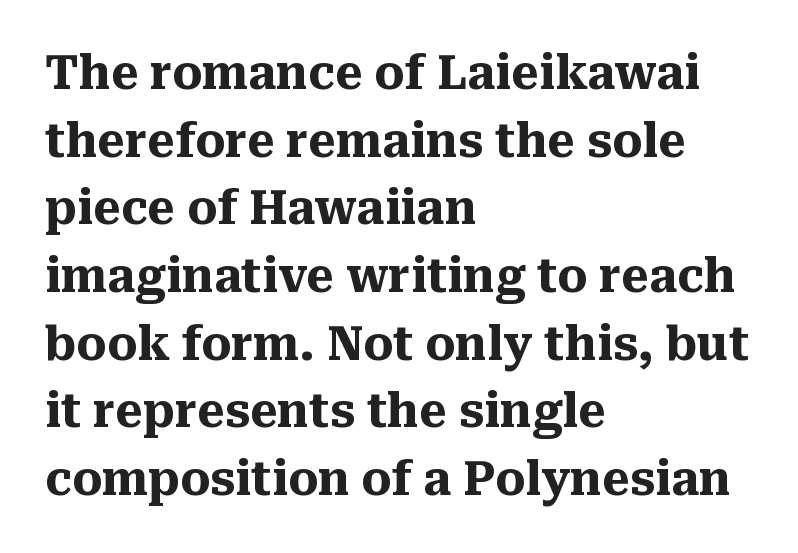
Students, note that the glyphs here touch the page at normal intervals. Is this a fixed-width face? No — the glyphs have proportional, varying widths. The glyphs in this specimen are seriffed. Heft: maximum for text — a bold. The space directly below the letters is spotless. The axis of the letterforms is exactly vertical.
